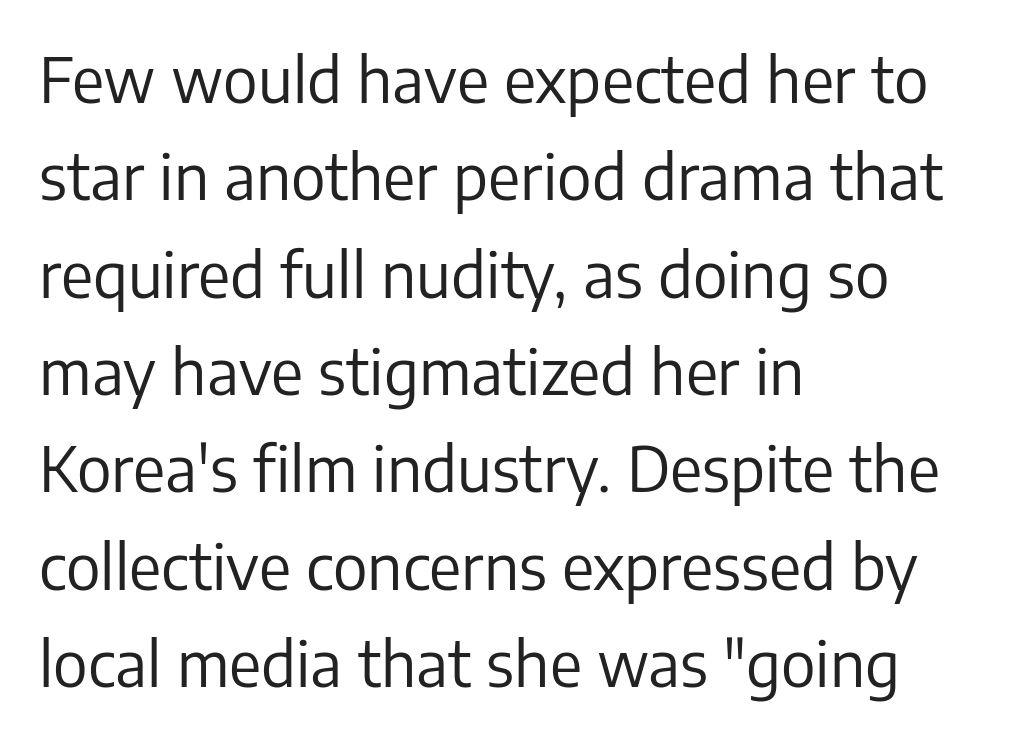
{"serif": "no", "italic": "no", "bold": "no", "weight": "regular", "width": "normal", "stroke_contrast": "low", "x_height": "medium", "monospaced": "no", "underline": "no", "align": "left", "line_spacing": "normal", "line_spacing_ratio": 1.57, "letter_spacing": "normal", "letter_spacing_em": 0.0, "glyph_px": 62}
